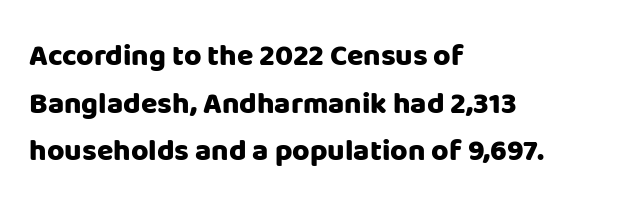
Spacing verdict: proportional, widths tailored to each character. Descenders are the only things crossing below the line. What weight is shown? A full bold with thick strokes. Does the type have serifs? No, each stem ends abruptly. There is no visible air inserted between adjacent glyphs. Quick note: interline space is typical.
